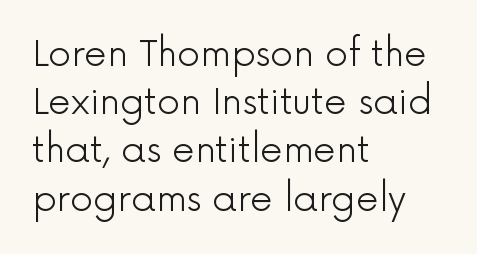
A bare baseline throughout the passage. Students, observe: this is what conventionally led text looks like. Line starts are locked; line ends wander. The typography opts for an upright posture over an oblique one. Spacing between characters is what you'd get straight out of the box.
